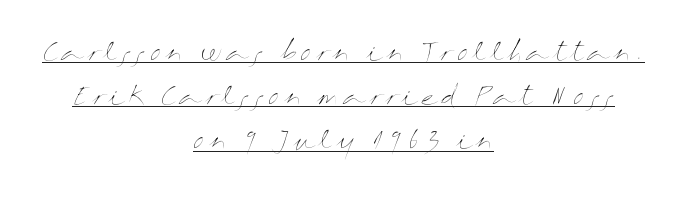
{"bold": "no", "underline": "yes", "align": "center", "line_spacing_ratio": 1.77, "glyph_px": 25}
